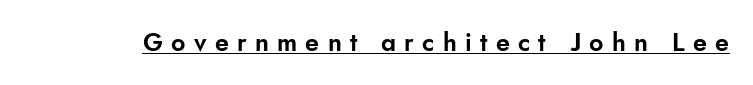
The image shows 25 px text type, upright; set unusually wide letter spacing (+0.33 em), underlined.
